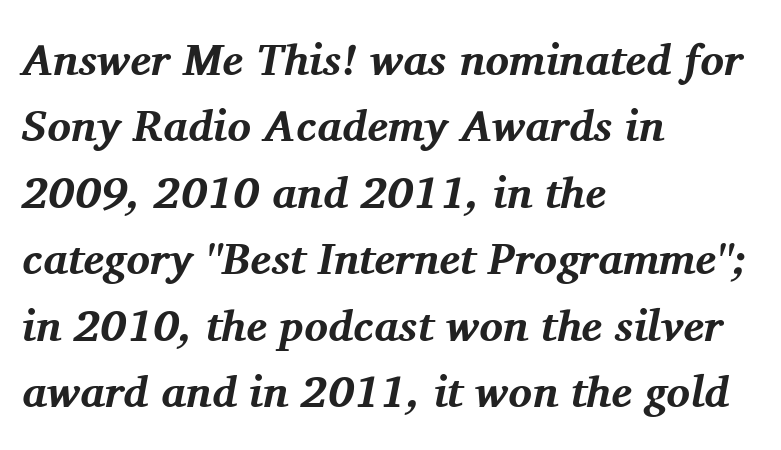
Q: Is the text bold? A: Yes.
Q: Is the text italic (slanted)? A: Yes, it leans right by about 11 degrees.
Q: Is the typeface a serif or a sans-serif typeface? A: Serif.
Q: Is the text underlined? A: No.
Q: How is the paragraph aligned? A: Left-aligned.
Q: Is the spacing between letters normal or unusually wide? A: Normal.
Q: Is the spacing between lines tight, normal or loose? A: Normal.
Q: Width (condensed, normal, or wide)? A: Normal.
Q: Stroke contrast? A: Medium.
Q: x-height? A: Medium.
Q: Monospaced? A: No.
